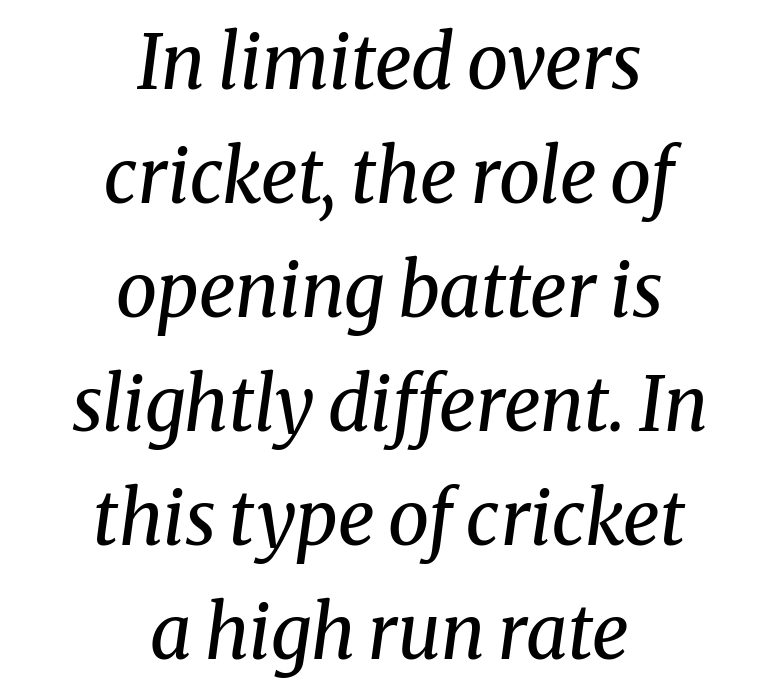
Q: Is the text bold? A: No.
Q: Is the text italic (slanted)? A: Yes, it leans right by about 8 degrees.
Q: Is the typeface a serif or a sans-serif typeface? A: Serif.
Q: Is the text underlined? A: No.
Q: How is the paragraph aligned? A: Centered.
Q: Is the spacing between letters normal or unusually wide? A: Normal.
Q: Is the spacing between lines tight, normal or loose? A: Normal.
Q: Width (condensed, normal, or wide)? A: Normal.
Q: Stroke contrast? A: Medium.
Q: x-height? A: Medium.
Q: Monospaced? A: No.
